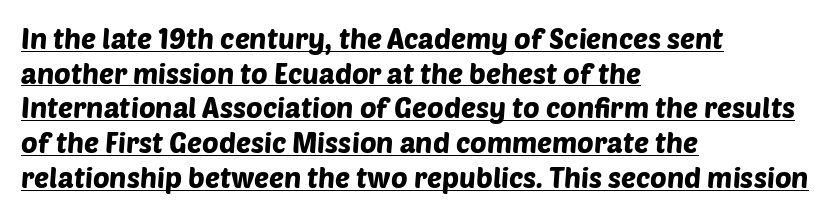
{"serif": "no", "width": "normal", "stroke_contrast": "low", "x_height": "large", "monospaced": "no", "underline": "yes", "align": "left", "line_spacing_ratio": 1.24, "letter_spacing": "normal", "letter_spacing_em": 0.0, "glyph_px": 28}
